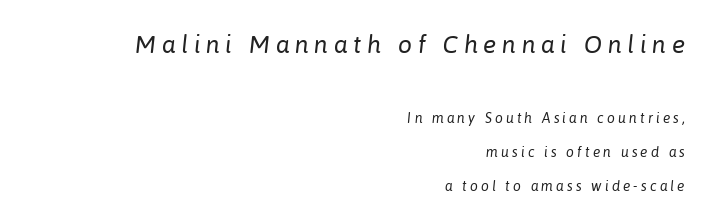
Q: Is the text bold? A: No.
Q: Is the text italic (slanted)? A: Yes, it leans right by about 6 degrees.
Q: Is the text underlined? A: No.
Q: How is the paragraph aligned? A: Right-aligned.
Q: Is the spacing between letters normal or unusually wide? A: Unusually wide.
Q: Is the spacing between lines tight, normal or loose? A: Loose.
Q: Which block of text is set in a larger size, the first (top) or the second (bottom)? A: The first (top) one.
